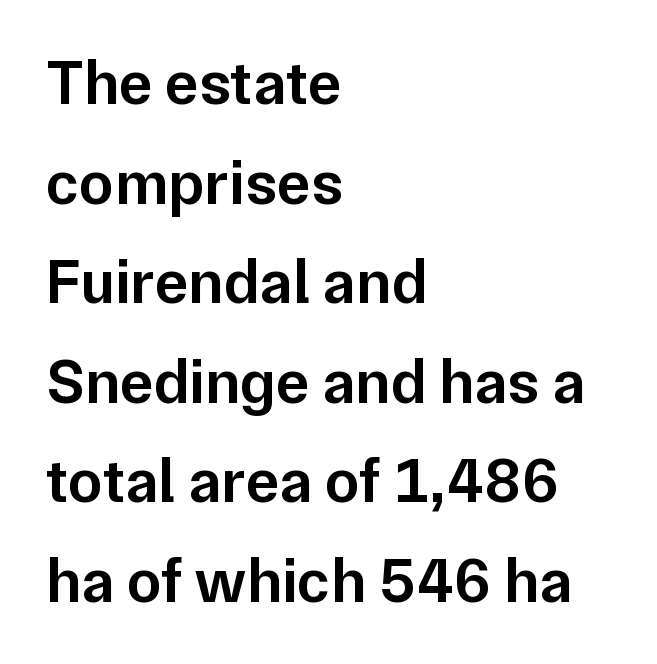
Q: Is the text bold? A: Semi-bold.
Q: Is the text italic (slanted)? A: No, it is upright.
Q: Is the typeface a serif or a sans-serif typeface? A: Sans-serif.
Q: Is the text underlined? A: No.
Q: How is the paragraph aligned? A: Left-aligned.
Q: Is the spacing between letters normal or unusually wide? A: Normal.
Q: Is the spacing between lines tight, normal or loose? A: Normal.
Q: Width (condensed, normal, or wide)? A: Normal.
Q: Stroke contrast? A: Low.
Q: x-height? A: Medium.
Q: Monospaced? A: No.
